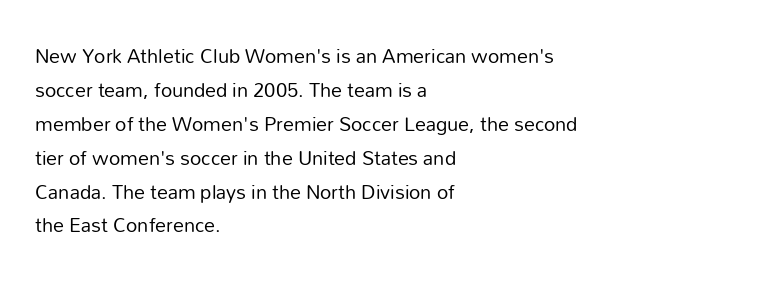
{"italic": "no", "bold": "no", "underline": "no", "align": "left", "line_spacing": "normal", "line_spacing_ratio": 1.54, "letter_spacing": "normal", "letter_spacing_em": 0.0, "glyph_px": 22}
